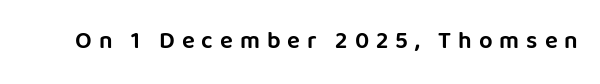
The image shows 24 px text type, upright; set unusually wide letter spacing (+0.29 em), not underlined.
